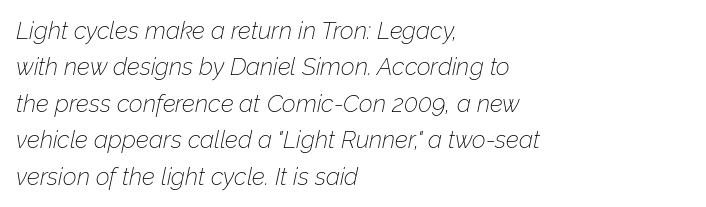
The image shows 24 px text type, italic (leaning right); set left-aligned, normal line spacing (1.52x), normal letter spacing, not underlined.
